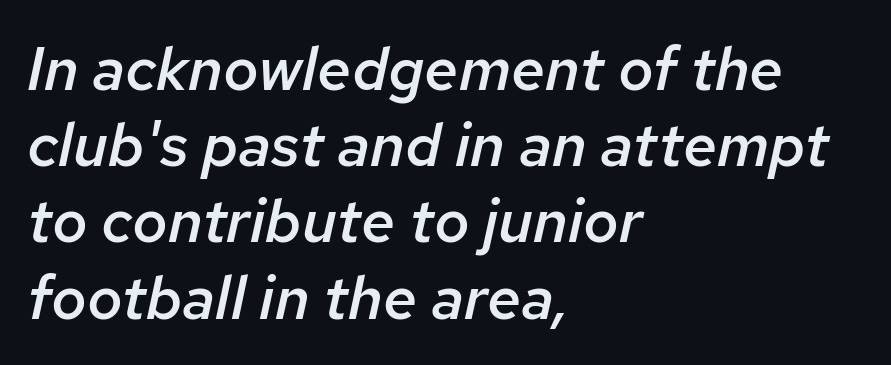
Q: Is the text bold? A: Semi-bold.
Q: Is the text italic (slanted)? A: Yes, it leans right by about 12 degrees.
Q: Is the text underlined? A: No.
Q: How is the paragraph aligned? A: Left-aligned.
Q: Is the spacing between letters normal or unusually wide? A: Normal.
Q: Is the spacing between lines tight, normal or loose? A: Normal.
Q: Width (condensed, normal, or wide)? A: Normal.
Q: Stroke contrast? A: Low.
Q: x-height? A: Medium.
Q: Monospaced? A: No.
